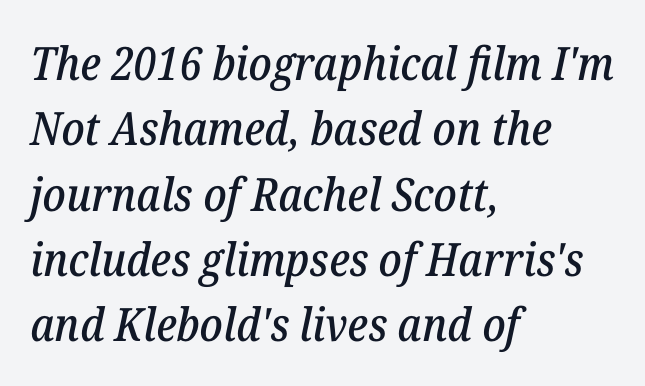
Q: Is the text italic (slanted)? A: Yes, it leans right by about 12 degrees.
Q: Is the typeface a serif or a sans-serif typeface? A: Serif.
Q: Is the text underlined? A: No.
Q: How is the paragraph aligned? A: Left-aligned.
Q: Is the spacing between letters normal or unusually wide? A: Normal.
Q: Is the spacing between lines tight, normal or loose? A: Normal.
Q: Width (condensed, normal, or wide)? A: Normal.
Q: Stroke contrast? A: Low.
Q: x-height? A: Medium.
Q: Monospaced? A: No.
